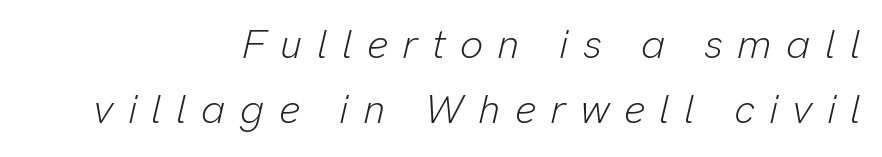
{"italic": "yes", "lean": "right", "slant_degrees": 13, "bold": "no", "weight": "light", "width": "normal", "stroke_contrast": "low", "x_height": "medium", "monospaced": "no", "underline": "no", "align": "right", "line_spacing": "normal", "line_spacing_ratio": 1.58, "letter_spacing": "wide", "letter_spacing_em": 0.35, "glyph_px": 41}
